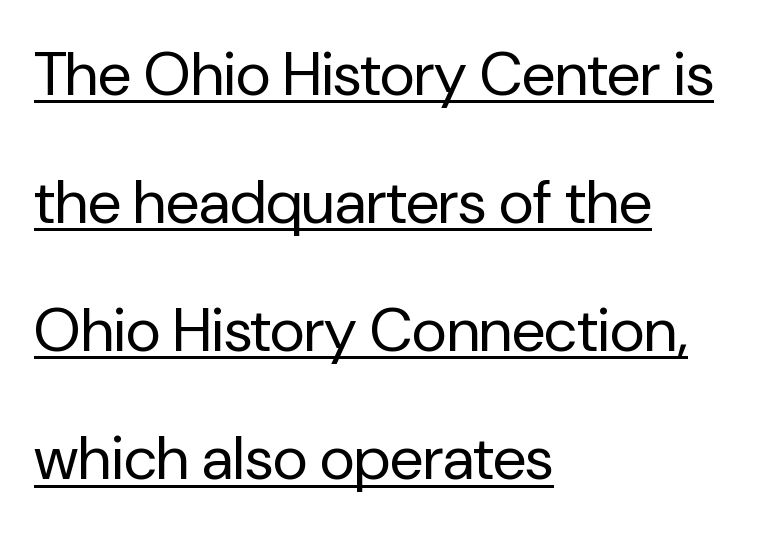
{"serif": "no", "italic": "no", "bold": "no", "weight": "regular", "width": "normal", "stroke_contrast": "low", "x_height": "medium", "monospaced": "no", "underline": "yes", "align": "left", "line_spacing": "loose", "line_spacing_ratio": 2.1, "letter_spacing": "normal", "letter_spacing_em": 0.0, "glyph_px": 61}
